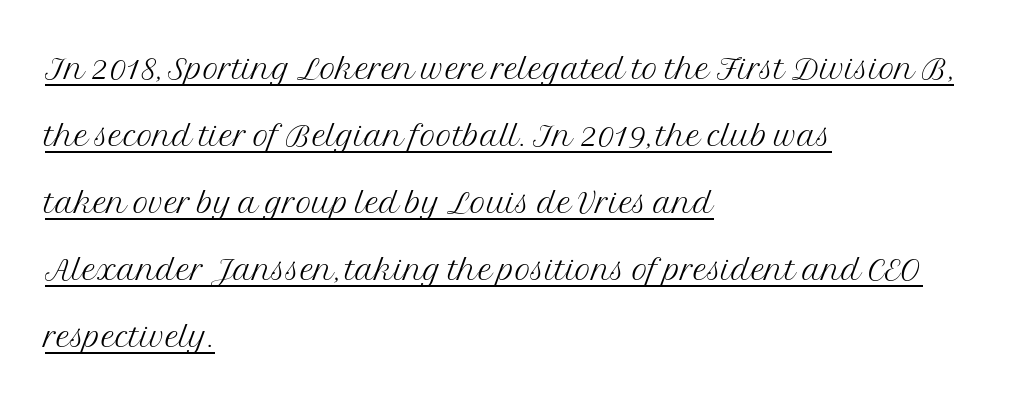
In terms of leading, this rendering sits right in the middle. Counters stay open thanks to moderate or lighter strokes. Varying glyph widths throughout — classic text-font behaviour. Horizontally, the lines are justified to the leading edge only. Are there feet on the stems? There are — it's a serif.
